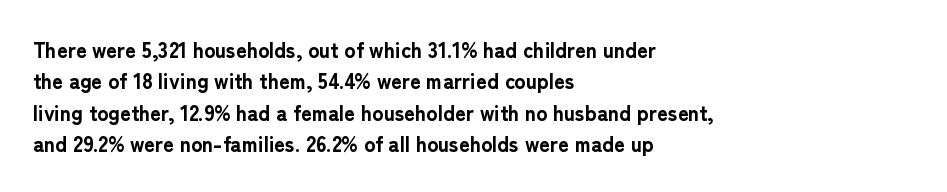
{"italic": "no", "bold": "yes", "underline": "no", "align": "left", "line_spacing": "normal", "line_spacing_ratio": 1.49, "letter_spacing": "normal", "letter_spacing_em": 0.0, "glyph_px": 21}
